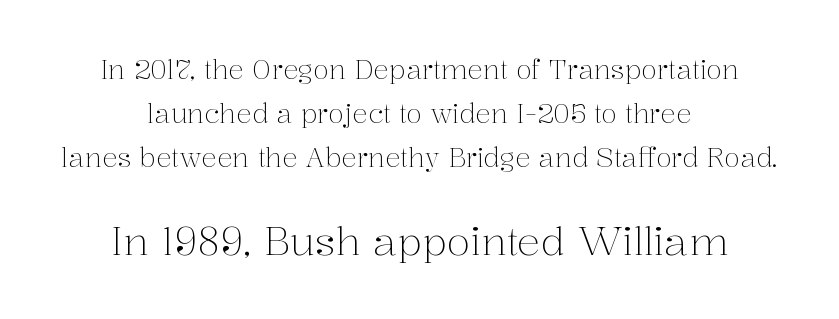
Think standard paragraph weight, or any step lighter than that. Normally led — the rows are evenly, conventionally spaced. A typesetter would call this proportional, since set widths differ per character. The more generous point size was reserved for the lower chunk.
